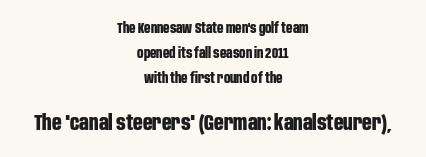
On the weight axis this lands at bold, roughly 700. The line texture is even and compact thanks to regular tracking. Words float on clear page, feet unadorned. The whitespace from short lines is split evenly between both sides. The emphasis by scale lands on block number two, below.
